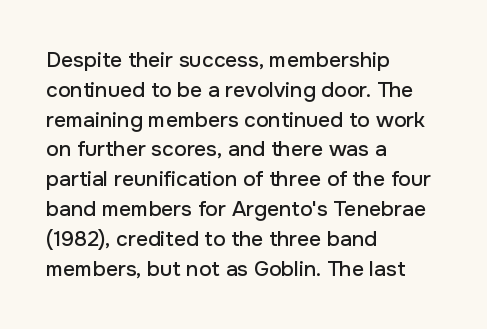
{"italic": "no", "underline": "no", "align": "left", "line_spacing": "normal", "line_spacing_ratio": 1.42, "letter_spacing": "normal", "letter_spacing_em": 0.0, "glyph_px": 21}
